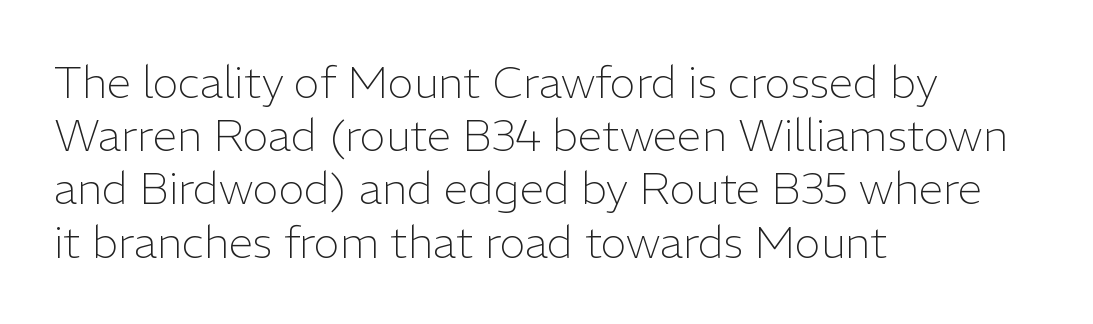
Q: Is the text bold? A: No.
Q: Is the text italic (slanted)? A: No, it is upright.
Q: Is the typeface a serif or a sans-serif typeface? A: Sans-serif.
Q: Is the text underlined? A: No.
Q: How is the paragraph aligned? A: Left-aligned.
Q: Is the spacing between letters normal or unusually wide? A: Normal.
Q: Width (condensed, normal, or wide)? A: Normal.
Q: Stroke contrast? A: Low.
Q: x-height? A: Medium.
Q: Monospaced? A: No.
